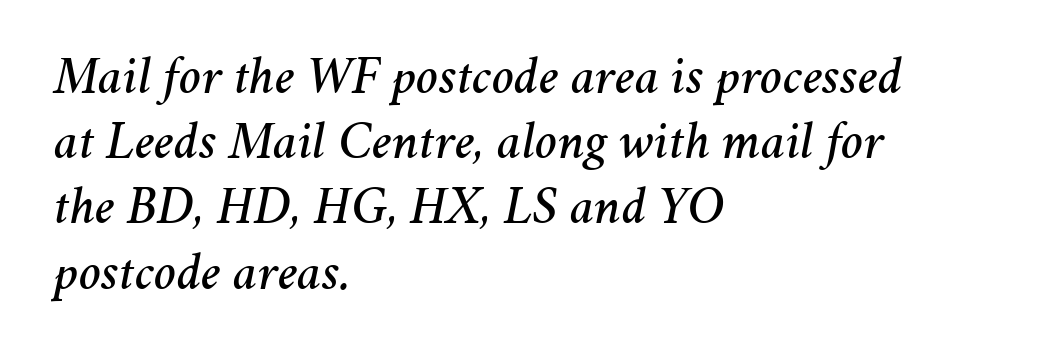
The image shows 53 px text type, italic (leaning right); set left-aligned, line spacing 1.23x, normal letter spacing, not underlined; medium stroke contrast and a medium x-height.
